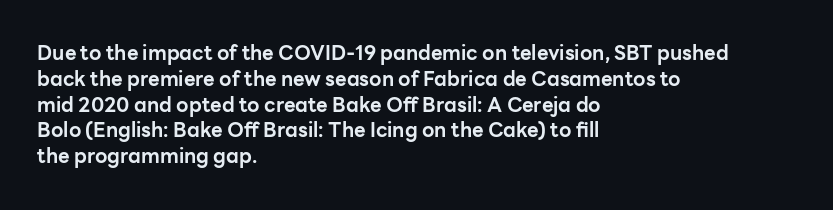
A typesetter would call this zero additional tracking. A classic flush-left, rag-right setting is used for this passage. The letters stand upright; this is a roman face. The glyphs are unaccompanied by any horizontal stroke below them. Line spacing here is normal.
